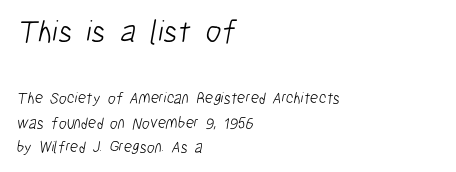
The image shows 32 px light, condensed sans-serif type; set left-aligned, normal line spacing (1.52x), normal letter spacing, not underlined; the first (top) block is 2.0x larger; low stroke contrast and a medium x-height.
